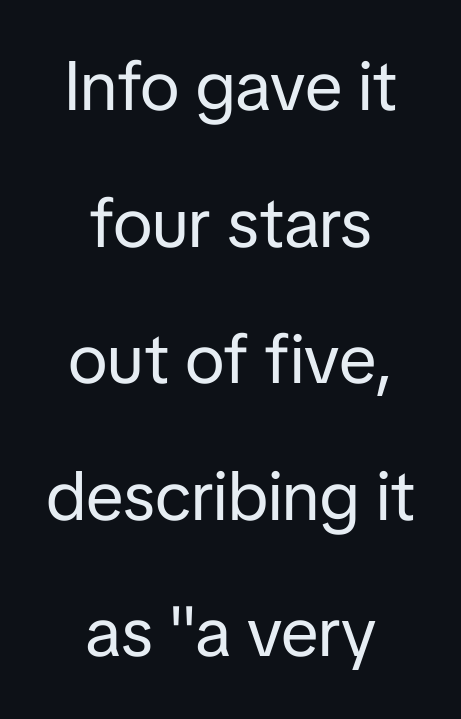
The letters advance in unequal steps, a hallmark of proportional type. The type sits square on the baseline with zero lean. In terms of letterspacing, this is plain default setting. This rendering uses center alignment, leaving both contours irregular but symmetric. Decoration check: the copy has no underline.
